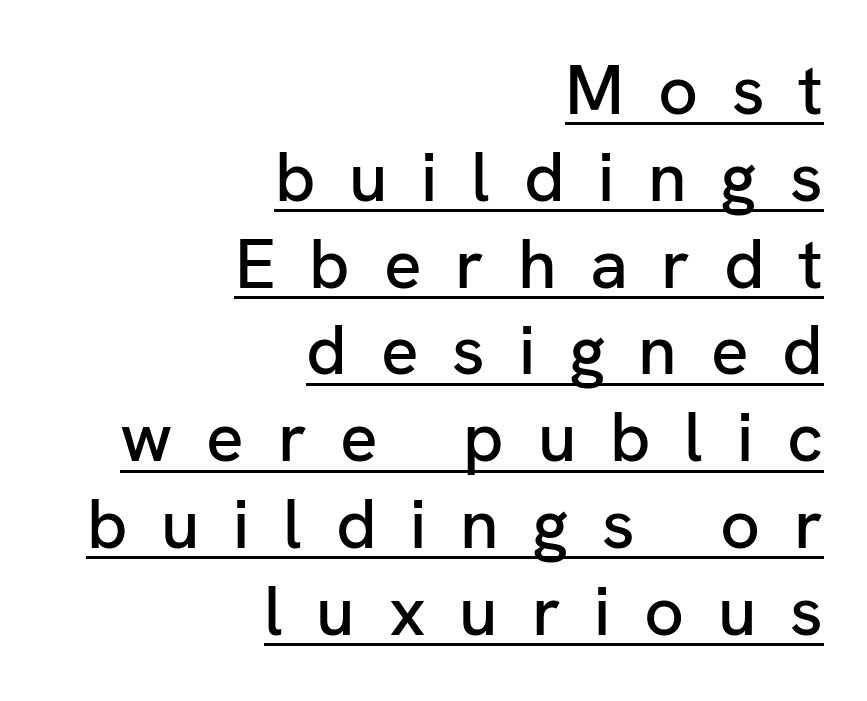
The image shows 70 px sans-serif type, upright; set right-aligned, line spacing 1.24x, unusually wide letter spacing (+0.48 em), underlined; low stroke contrast and a medium x-height.
